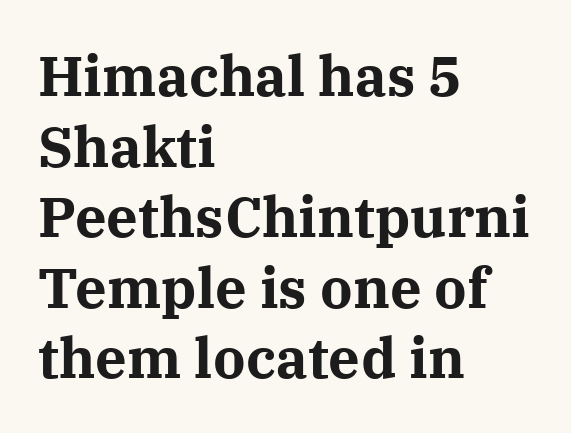
The paragraph has a hard left edge and a soft right edge. Horizontal bands of white between lines are of average thickness. The specimen omits any rule beneath the text block's lines. The letters carry serifs — small finishing strokes at the ends of their stems.
